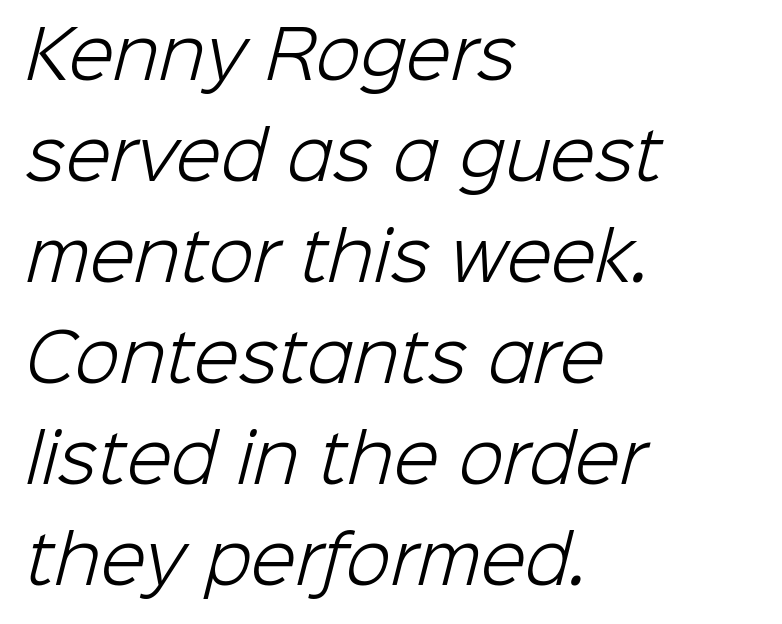
The image shows 66 px light sans-serif type; set left-aligned, normal line spacing (1.53x), normal letter spacing, not underlined; low stroke contrast and a medium x-height.
